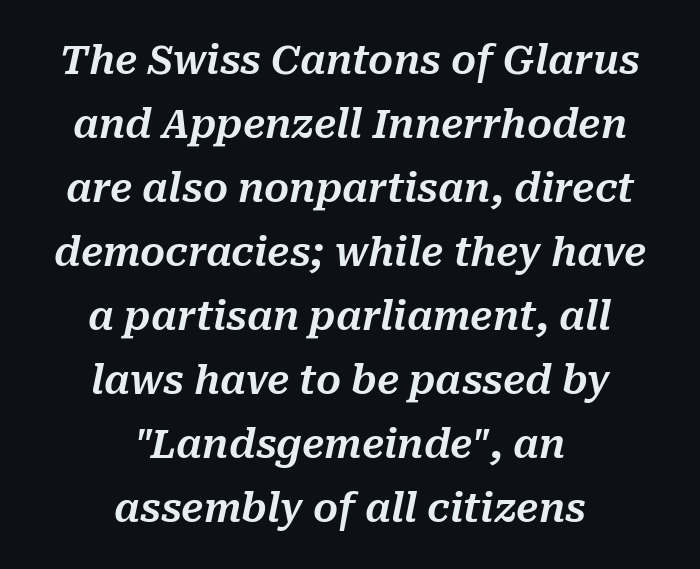
The image shows 39 px text type, italic (leaning right); set centered, normal line spacing (1.64x), normal letter spacing, not underlined; medium stroke contrast and a medium x-height.
